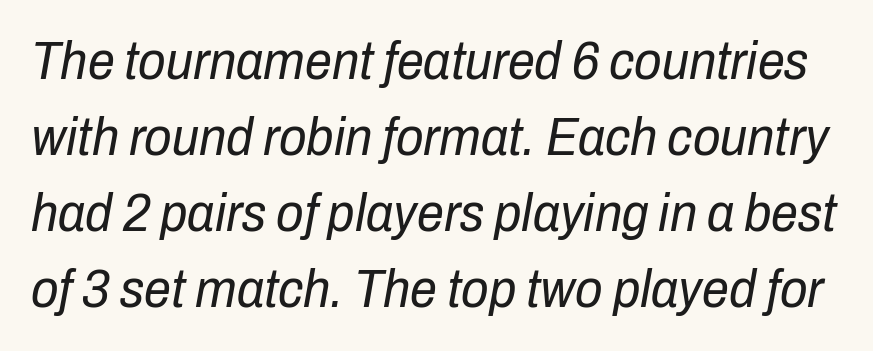
Q: Is the text bold? A: No.
Q: Is the text italic (slanted)? A: Yes, it leans right by about 10 degrees.
Q: Is the text underlined? A: No.
Q: Is the spacing between letters normal or unusually wide? A: Normal.
Q: Is the spacing between lines tight, normal or loose? A: Normal.
Q: Width (condensed, normal, or wide)? A: Condensed.
Q: Stroke contrast? A: Low.
Q: x-height? A: Medium.
Q: Monospaced? A: No.
